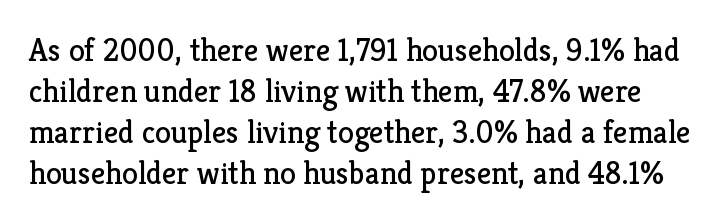
The face used here is proportionally spaced, like ordinary book or web type. Leading matches the norm, producing a regular column. The passage shown has conventional tracking throughout. Is the type heavy? It reads as light-to-regular instead. Descenders are the only things crossing below the line.
